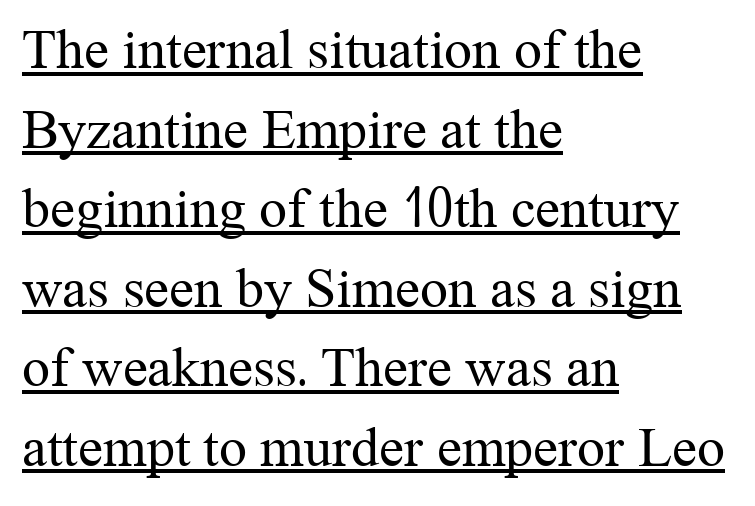
The image shows 56 px regular-weight serif type, upright; set left-aligned, normal line spacing (1.42x), normal letter spacing, underlined; medium stroke contrast and a medium x-height.
